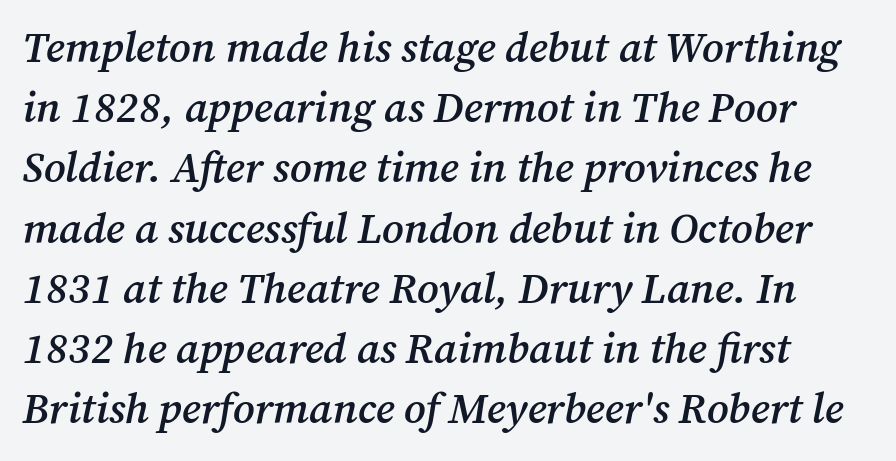
Do the characters align in a grid? No, the font is proportional. A normal amount of white space separates one row of letters from the next. Observe the ordinary spacing: letters are neighbours, not strangers. Every character sits at an angle, as italics do. Each row of text sits above clean, open space.
